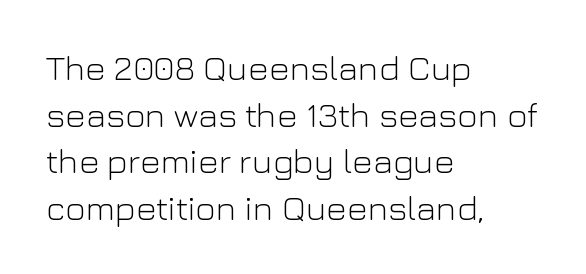
Notice how the stems are strictly vertical — no italics here. Proportional: the letters do not fall into vertical columns. Each row of text sits above clean, open space. Does extra space separate the letters? No, they use regular spacing. Observe the absence of serifs on each vertical stroke in this sample. Is there much room between lines? A standard amount, neither cramped nor airy.
